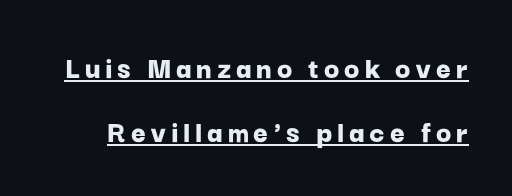
Q: Is the text bold? A: Yes.
Q: Is the text italic (slanted)? A: No, it is upright.
Q: Is the typeface a serif or a sans-serif typeface? A: Sans-serif.
Q: Is the text underlined? A: Yes.
Q: Is the spacing between lines tight, normal or loose? A: Loose.
Q: Width (condensed, normal, or wide)? A: Normal.
Q: Stroke contrast? A: Low.
Q: x-height? A: Medium.
Q: Monospaced? A: No.
